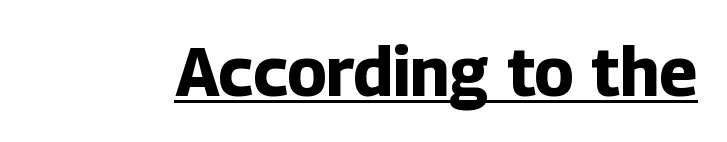
{"serif": "no", "italic": "no", "bold": "yes", "weight": "bold", "width": "normal", "stroke_contrast": "low", "x_height": "medium", "monospaced": "no", "underline": "yes", "letter_spacing": "normal", "letter_spacing_em": 0.0, "glyph_px": 68}
